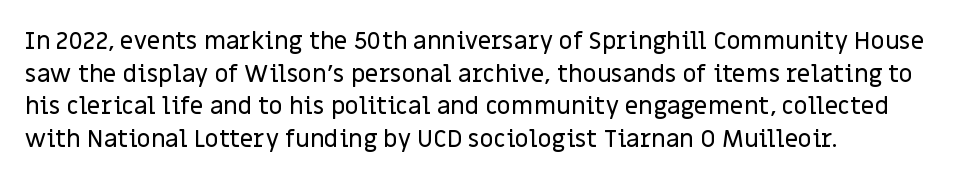
The vertical gap from one line to the next is medium. The rendering keeps characters at their native spacing. The axis of the letterforms is exactly vertical. Bare-footed words on every line. In CSS terms this would be text-align: left.
